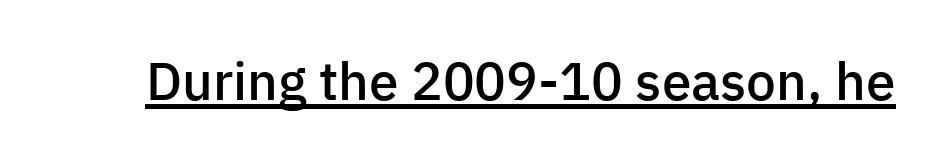
The image shows 53 px semibold sans-serif type, upright; set normal letter spacing, underlined; low stroke contrast and a medium x-height.
